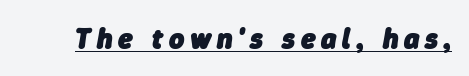
{"italic": "yes", "lean": "right", "slant_degrees": 9, "bold": "yes", "weight": "heavy", "width": "normal", "stroke_contrast": "low", "x_height": "medium", "monospaced": "no", "underline": "yes", "letter_spacing": "wide", "letter_spacing_em": 0.2, "glyph_px": 29}
